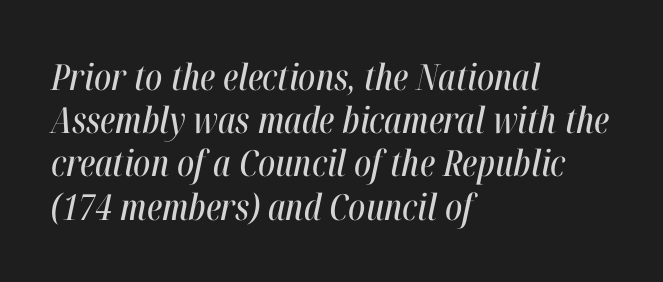
{"italic": "yes", "lean": "right", "slant_degrees": 12, "width": "condensed", "stroke_contrast": "high", "x_height": "medium", "monospaced": "no", "underline": "no", "align": "left", "line_spacing_ratio": 1.2, "letter_spacing": "normal", "letter_spacing_em": 0.0, "glyph_px": 36}
